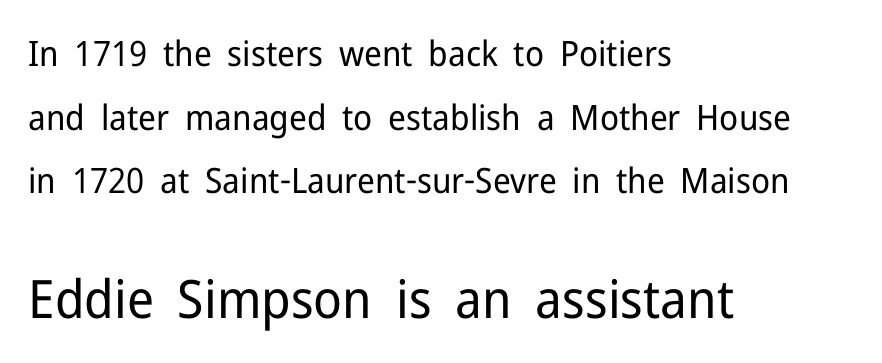
This is roman type, the default non-slanted kind. Summary of weight: not heavy and not bold. Serif or sans? Sans — the stroke terminals are bare. Spacing between characters is what you'd get straight out of the box. Spacing verdict: proportional, widths tailored to each character.
